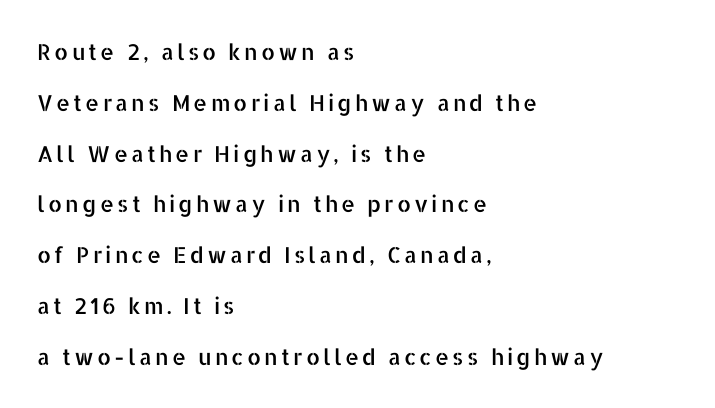
Q: Is the text italic (slanted)? A: No, it is upright.
Q: Is the text underlined? A: No.
Q: How is the paragraph aligned? A: Left-aligned.
Q: Is the spacing between lines tight, normal or loose? A: Loose.
